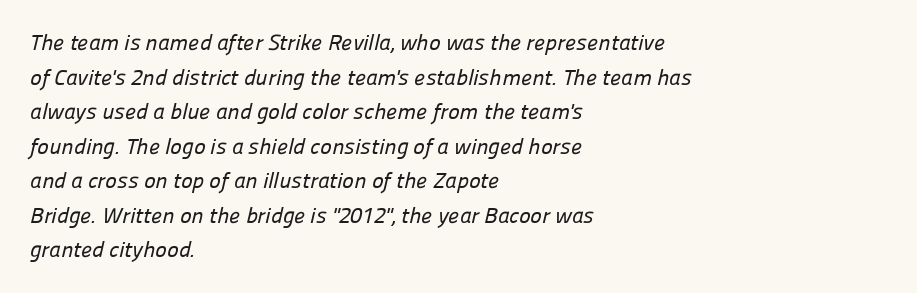
The image shows 22 px text type; set left-aligned, normal line spacing (1.57x), normal letter spacing, not underlined.
